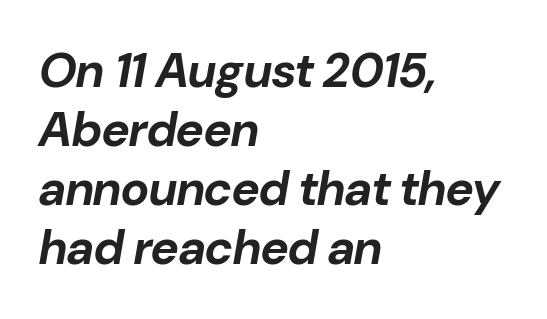
The image shows 48 px bold type, italic (leaning right); set left-aligned, line spacing 1.23x, normal letter spacing, not underlined; low stroke contrast and a medium x-height.
